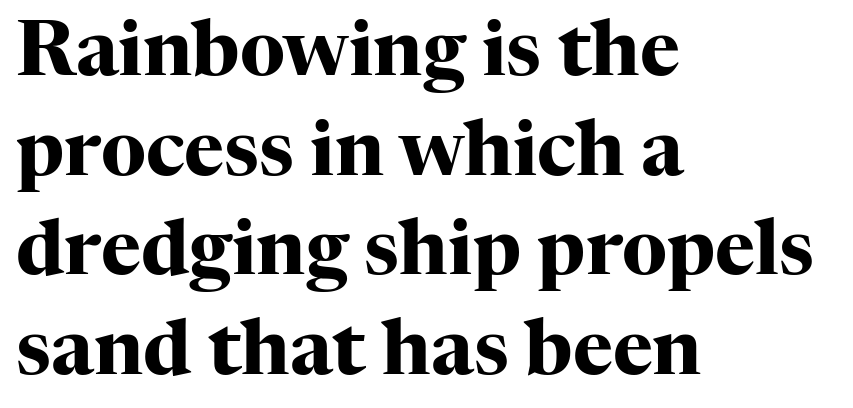
The image shows 76 px heavy serif type, upright; set left-aligned, normal line spacing (1.31x), normal letter spacing, not underlined; high stroke contrast and a medium x-height.
